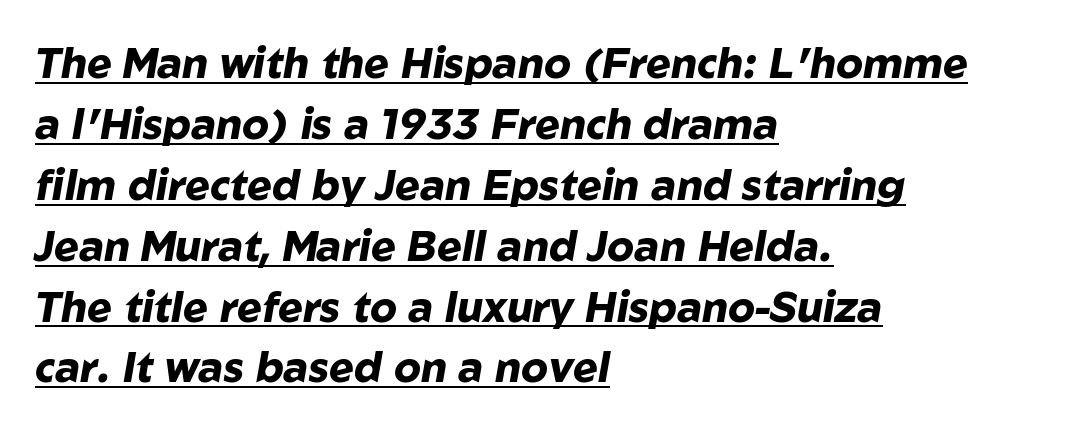
{"italic": "yes", "lean": "right", "slant_degrees": 10, "bold": "yes", "weight": "heavy", "width": "normal", "stroke_contrast": "low", "x_height": "medium", "monospaced": "no", "underline": "yes", "align": "left", "line_spacing": "normal", "line_spacing_ratio": 1.45, "letter_spacing": "normal", "letter_spacing_em": 0.0, "glyph_px": 42}
